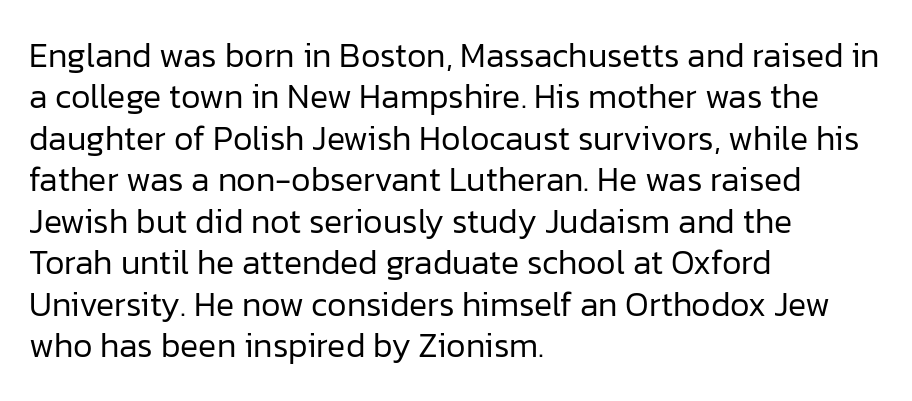
Q: Is the text bold? A: No.
Q: Is the text italic (slanted)? A: No, it is upright.
Q: Is the typeface a serif or a sans-serif typeface? A: Sans-serif.
Q: Is the text underlined? A: No.
Q: How is the paragraph aligned? A: Left-aligned.
Q: Is the spacing between letters normal or unusually wide? A: Normal.
Q: Width (condensed, normal, or wide)? A: Normal.
Q: Stroke contrast? A: Low.
Q: x-height? A: Medium.
Q: Monospaced? A: No.
